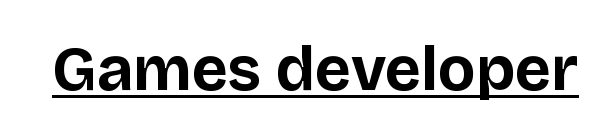
{"serif": "no", "italic": "no", "bold": "yes", "weight": "bold", "width": "normal", "stroke_contrast": "low", "x_height": "large", "monospaced": "no", "underline": "yes", "letter_spacing": "normal", "letter_spacing_em": 0.0, "glyph_px": 63}
